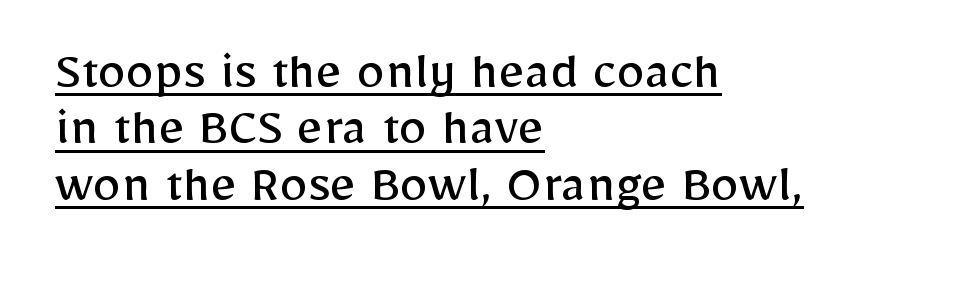
{"serif": "no", "italic": "no", "bold": "no", "weight": "regular", "width": "normal", "stroke_contrast": "low", "x_height": "medium", "monospaced": "no", "underline": "yes", "align": "left", "line_spacing": "tight", "line_spacing_ratio": 0.99, "letter_spacing": "normal", "letter_spacing_em": 0.0, "glyph_px": 57}
